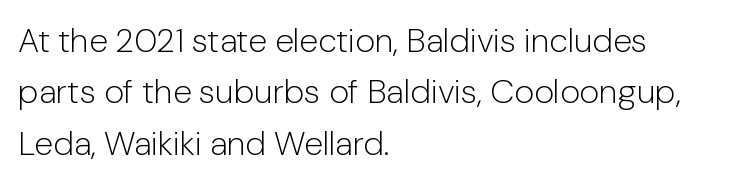
How would I describe the line gaps? Plain and ordinary. Words float on clear page, feet unadorned. On a weight scale, this lands at 450 or below. The rag falls on the right side of this text block. Serif or sans? Sans — the stroke terminals are bare. Tracking here is standard; glyphs follow each other at the usual distance.
